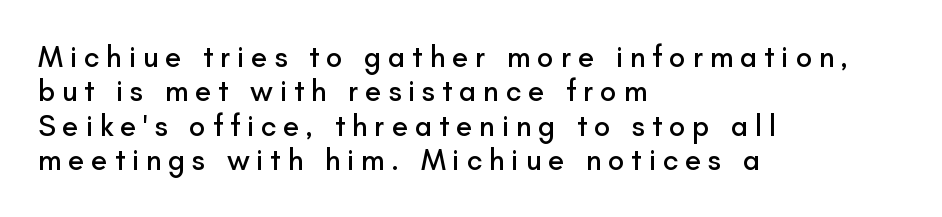
{"serif": "no", "italic": "no", "width": "normal", "stroke_contrast": "low", "x_height": "small", "monospaced": "no", "underline": "no", "align": "left", "line_spacing": "tight", "line_spacing_ratio": 1.15, "letter_spacing": "wide", "letter_spacing_em": 0.22, "glyph_px": 30}
